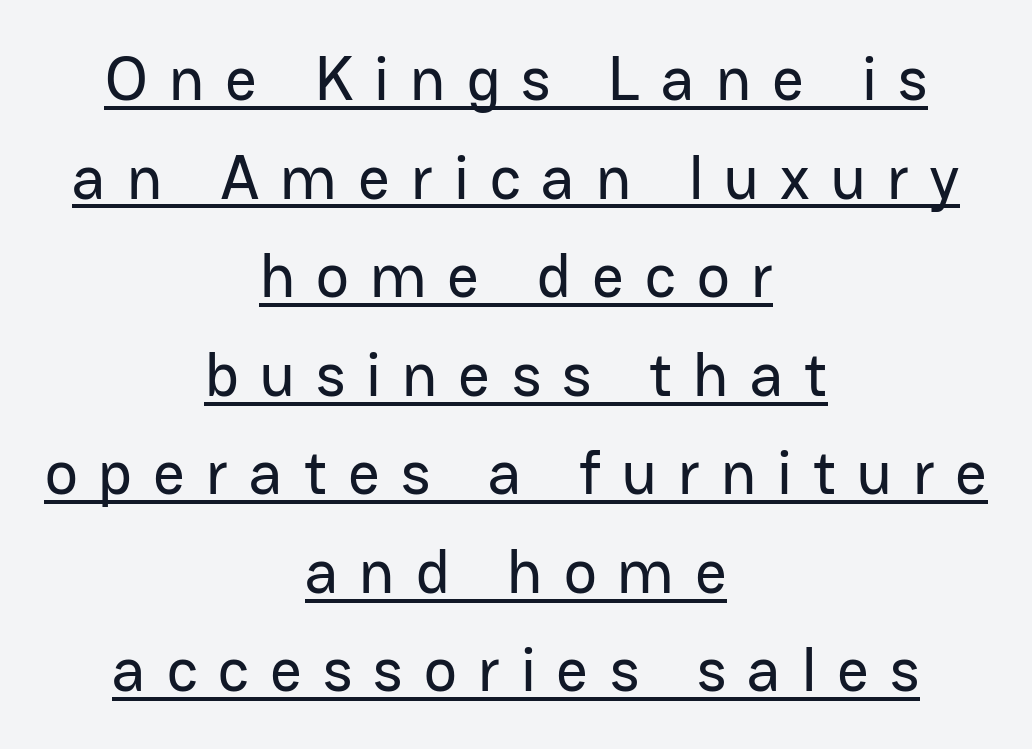
The image shows 62 px sans-serif type, upright; set centered, normal line spacing (1.59x), unusually wide letter spacing (+0.34 em), underlined; low stroke contrast and a medium x-height.
